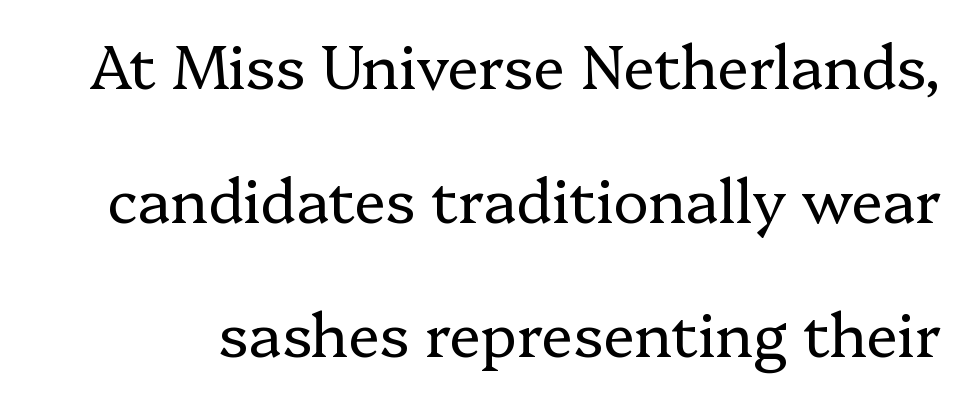
The image shows 60 px regular-weight serif type, upright; set loose line spacing (2.23x), normal letter spacing, not underlined; low stroke contrast and a medium x-height.
